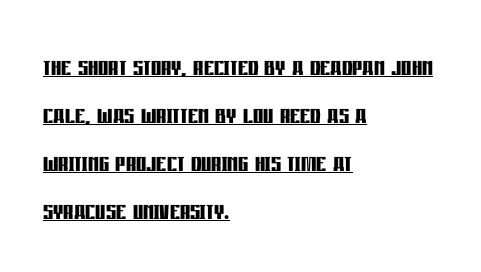
{"serif": "no", "italic": "no", "bold": "yes", "weight": "semibold", "width": "condensed", "stroke_contrast": "low", "x_height": "large", "monospaced": "no", "underline": "yes", "align": "left", "line_spacing": "normal", "line_spacing_ratio": 1.5, "letter_spacing": "normal", "letter_spacing_em": 0.0, "glyph_px": 32}
